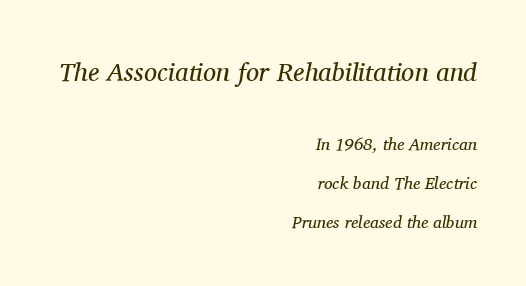
The image shows 26 px text type, italic (leaning right); set right-aligned, loose line spacing (2.29x), normal letter spacing, not underlined; the first (top) block is 1.53x larger.
